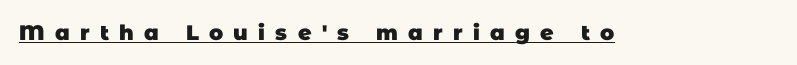
{"bold": "yes", "underline": "yes", "letter_spacing": "wide", "letter_spacing_em": 0.49, "glyph_px": 21}
